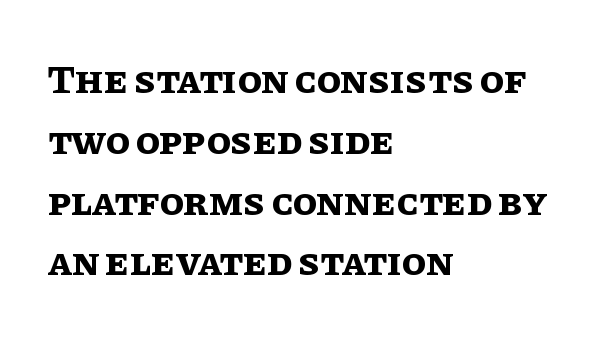
Posture: straight, roman, zero tilt. Heavy-handed strokes throughout: this text is bold. No word sits above an underline. The lines are quadded left. Here the designer chose a conventional face with non-uniform glyph widths. Notice how descenders clear the ascenders below comfortably — that's standard leading.
